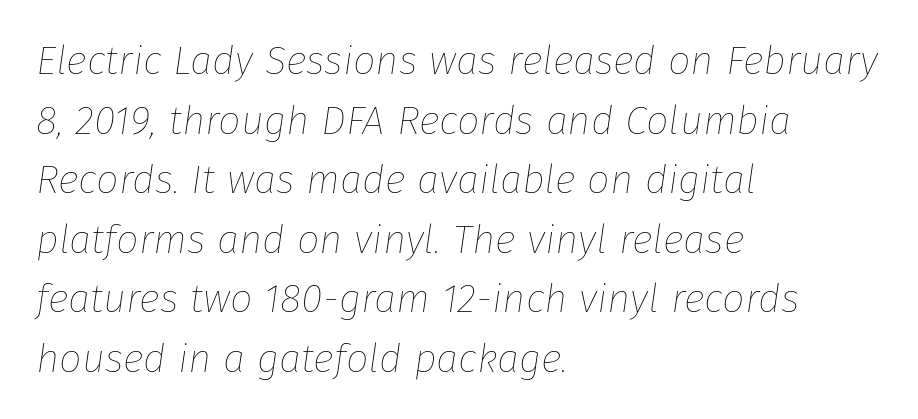
The image shows 40 px thin type, italic (leaning right); set left-aligned, normal line spacing (1.49x), normal letter spacing, not underlined; low stroke contrast and a medium x-height.
